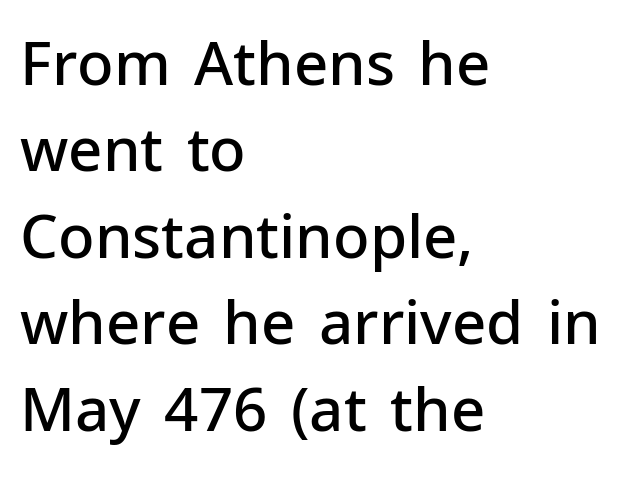
The passage shown is typed in a proportional face where columns would drift. Baseline-to-baseline distance is the conventional proportion of letter height. Look at the bottom of the vertical strokes: they stop flat, with no serifs. Weight: semibold (demi). Observe the ordinary spacing: letters are neighbours, not strangers.
